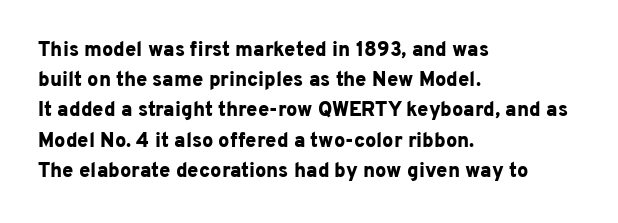
Where is the straight margin? On the left. Between one letter and the next there's only the usual sliver of space. Is there any slant? The stems are plumb. Every letter is thick-stroked: bold, no question.
